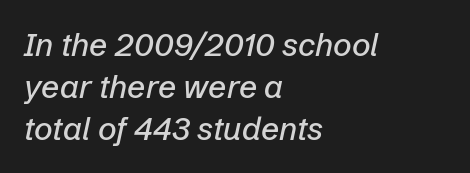
Q: Is the text italic (slanted)? A: Yes, it leans right by about 12 degrees.
Q: Is the text underlined? A: No.
Q: How is the paragraph aligned? A: Left-aligned.
Q: Is the spacing between letters normal or unusually wide? A: Normal.
Q: Is the spacing between lines tight, normal or loose? A: Normal.
Q: Width (condensed, normal, or wide)? A: Normal.
Q: Stroke contrast? A: Low.
Q: x-height? A: Medium.
Q: Monospaced? A: No.
